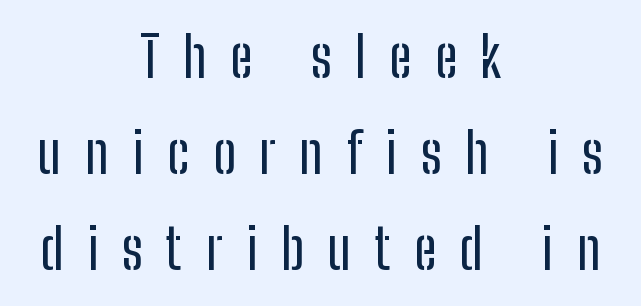
{"serif": "no", "italic": "no", "width": "condensed", "stroke_contrast": "low", "x_height": "medium", "monospaced": "no", "underline": "no", "align": "center", "line_spacing_ratio": 1.75, "letter_spacing": "wide", "letter_spacing_em": 0.43, "glyph_px": 55}
